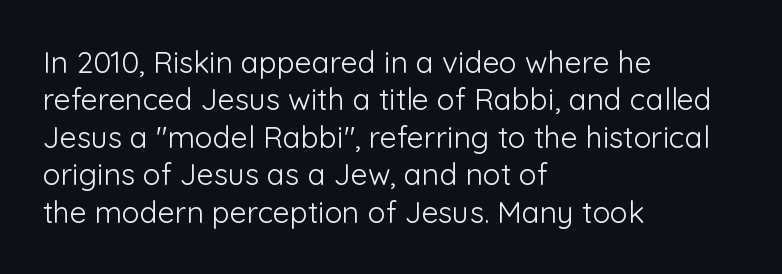
Q: Is the text bold? A: No.
Q: Is the text italic (slanted)? A: No, it is upright.
Q: Is the typeface a serif or a sans-serif typeface? A: Sans-serif.
Q: Is the text underlined? A: No.
Q: How is the paragraph aligned? A: Left-aligned.
Q: Is the spacing between letters normal or unusually wide? A: Normal.
Q: Is the spacing between lines tight, normal or loose? A: Normal.
Q: Width (condensed, normal, or wide)? A: Normal.
Q: Stroke contrast? A: Low.
Q: x-height? A: Medium.
Q: Monospaced? A: No.
